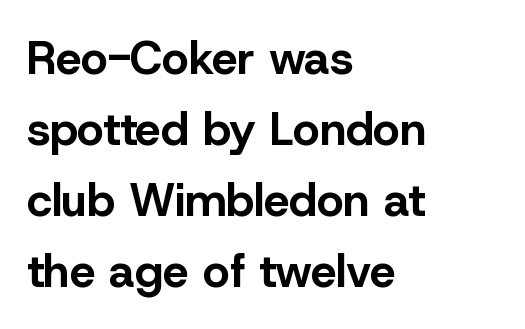
What weight is shown? A full bold with thick strokes. Here the glyphs are tracked normally, forming tight word shapes. The letters carry no serifs — their stems end cleanly without finishing strokes. The rag falls on the right side of this text block.
